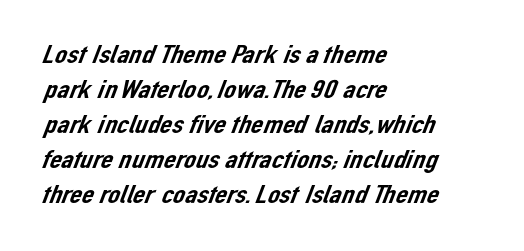
The image shows 27 px text type; set left-aligned, normal line spacing (1.3x), normal letter spacing, not underlined.
